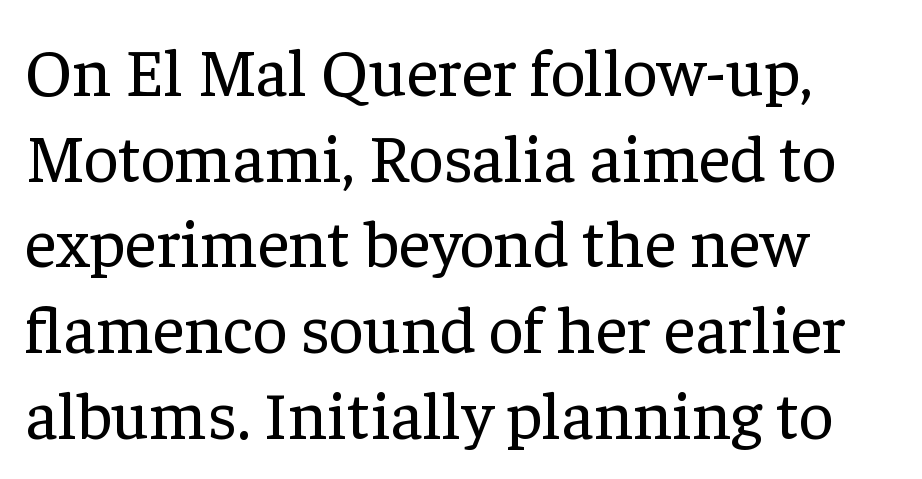
Q: Is the text bold? A: No.
Q: Is the text italic (slanted)? A: No, it is upright.
Q: Is the typeface a serif or a sans-serif typeface? A: Serif.
Q: Is the text underlined? A: No.
Q: How is the paragraph aligned? A: Left-aligned.
Q: Is the spacing between letters normal or unusually wide? A: Normal.
Q: Is the spacing between lines tight, normal or loose? A: Normal.
Q: Width (condensed, normal, or wide)? A: Normal.
Q: Stroke contrast? A: Low.
Q: x-height? A: Medium.
Q: Monospaced? A: No.
